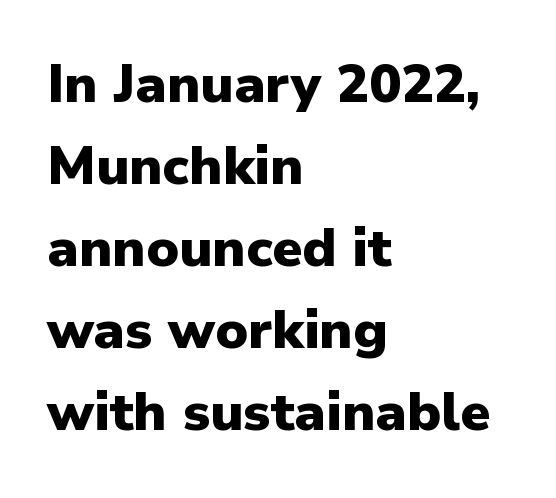
The image shows 54 px heavy sans-serif type, upright; set left-aligned, normal line spacing (1.52x), normal letter spacing, not underlined; low stroke contrast and a medium x-height.
